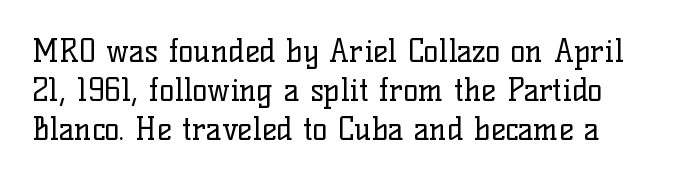
Tracking value appears to be zero — textbook default spacing. This rendering features lettering with no underline. This sample uses a serif face. A normal amount of white space separates one row of letters from the next. Here the designer chose a conventional face with non-uniform glyph widths.
